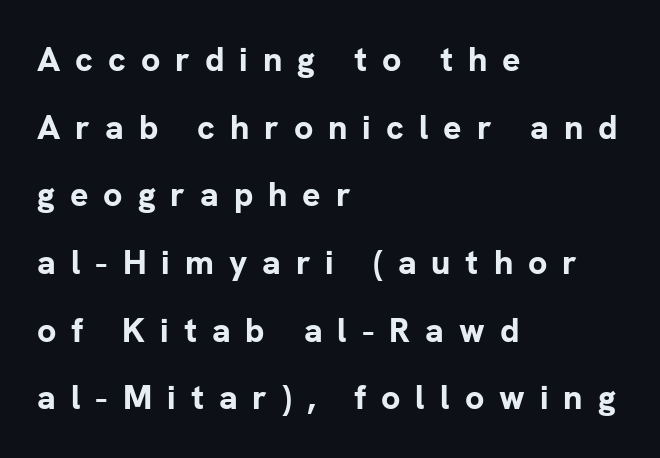
{"serif": "no", "italic": "no", "bold": "yes", "weight": "bold", "width": "normal", "stroke_contrast": "low", "x_height": "medium", "monospaced": "no", "underline": "no", "align": "left", "line_spacing": "loose", "line_spacing_ratio": 1.99, "letter_spacing": "wide", "letter_spacing_em": 0.44, "glyph_px": 34}
